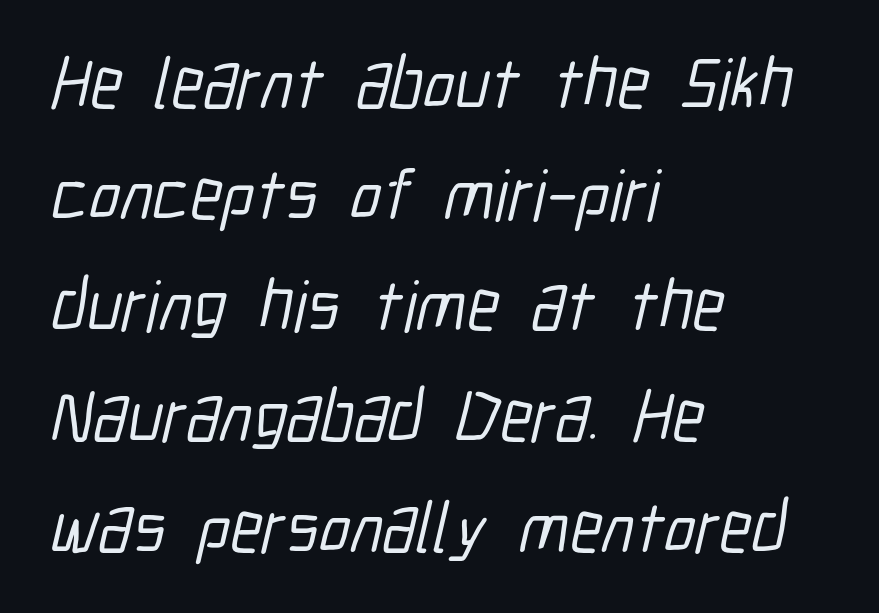
Q: Is the typeface a serif or a sans-serif typeface? A: Sans-serif.
Q: Is the text underlined? A: No.
Q: How is the paragraph aligned? A: Left-aligned.
Q: Is the spacing between letters normal or unusually wide? A: Normal.
Q: Is the spacing between lines tight, normal or loose? A: Normal.
Q: Width (condensed, normal, or wide)? A: Condensed.
Q: Stroke contrast? A: Low.
Q: x-height? A: Medium.
Q: Monospaced? A: No.
